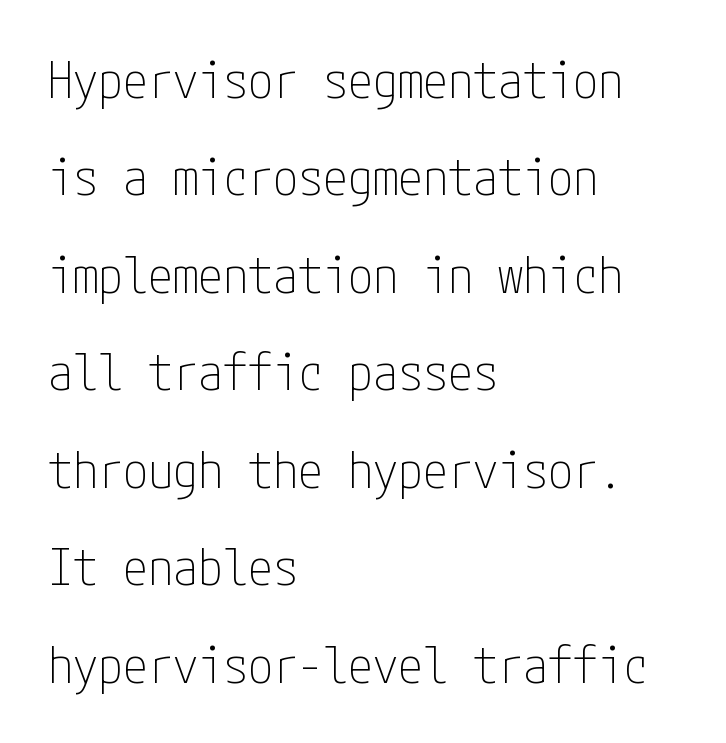
{"serif": "no", "italic": "no", "bold": "no", "weight": "thin", "width": "condensed", "stroke_contrast": "low", "x_height": "medium", "underline": "no", "align": "left", "line_spacing": "loose", "line_spacing_ratio": 1.95, "letter_spacing": "normal", "letter_spacing_em": 0.0, "glyph_px": 50}
